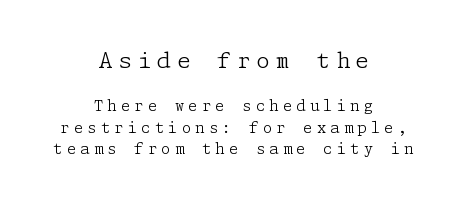
Q: Is the text bold? A: No.
Q: Is the text italic (slanted)? A: No, it is upright.
Q: Is the text underlined? A: No.
Q: How is the paragraph aligned? A: Centered.
Q: Is the spacing between letters normal or unusually wide? A: Unusually wide.
Q: Is the spacing between lines tight, normal or loose? A: Normal.
Q: Which block of text is set in a larger size, the first (top) or the second (bottom)? A: The first (top) one.
